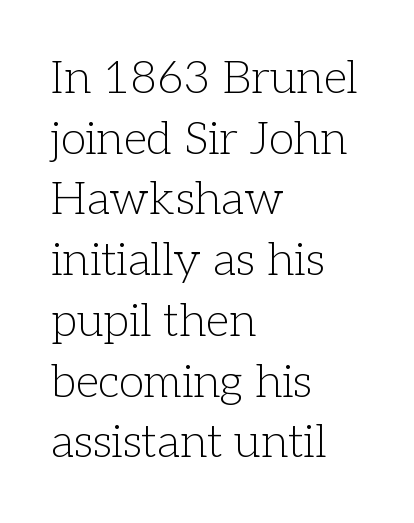
Bare-footed words on every line. You could call the tracking neutral — neither tight nor loose. Notice how the passage keeps a crisp vertical edge on the left only. These lines were composed using upright roman letters. Are there feet on the stems? There are — it's a serif.
